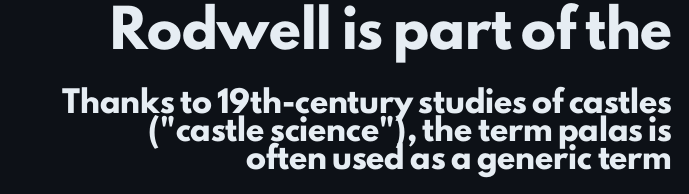
Q: Is the text bold? A: Yes.
Q: Is the text italic (slanted)? A: No, it is upright.
Q: Is the typeface a serif or a sans-serif typeface? A: Sans-serif.
Q: Is the text underlined? A: No.
Q: How is the paragraph aligned? A: Right-aligned.
Q: Is the spacing between letters normal or unusually wide? A: Normal.
Q: Is the spacing between lines tight, normal or loose? A: Normal.
Q: Which block of text is set in a larger size, the first (top) or the second (bottom)? A: The first (top) one.
Q: Width (condensed, normal, or wide)? A: Normal.
Q: Stroke contrast? A: Low.
Q: x-height? A: Small.
Q: Monospaced? A: No.
